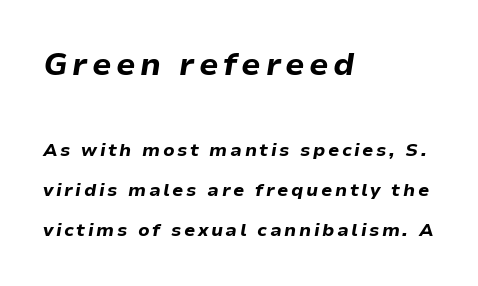
The image shows 31 px bold type, italic (leaning right); set left-aligned, loose line spacing (2.22x), not underlined; the first (top) block is 1.72x larger; low stroke contrast and a medium x-height.
